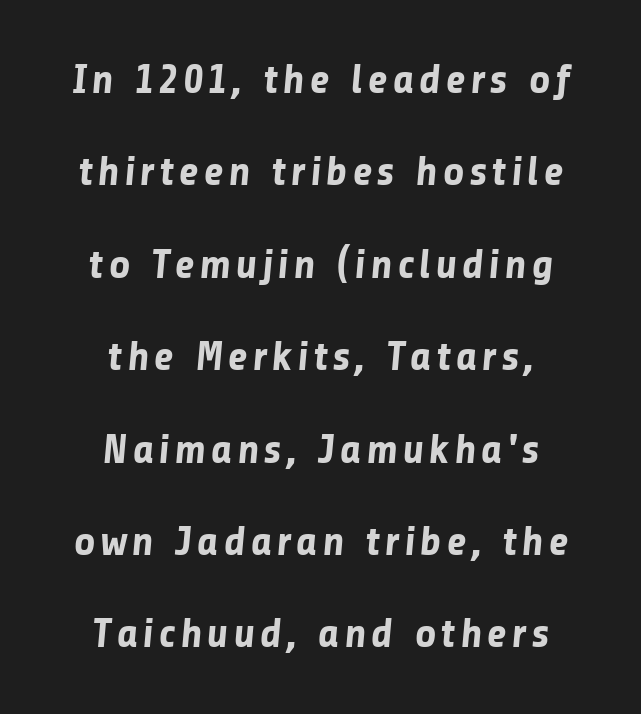
The image shows 42 px bold sans-serif type; set centered, loose line spacing (2.2x), not underlined; low stroke contrast and a medium x-height.
